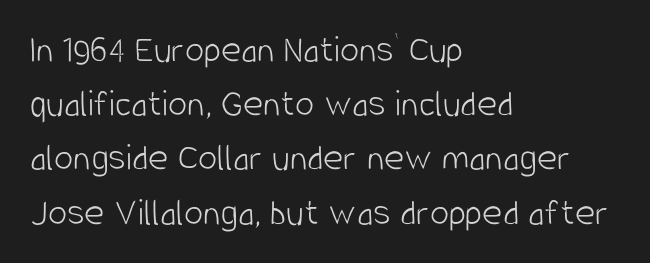
The image shows 39 px light, condensed sans-serif type, upright; set left-aligned, normal line spacing (1.39x), normal letter spacing, not underlined; low stroke contrast and a large x-height.
